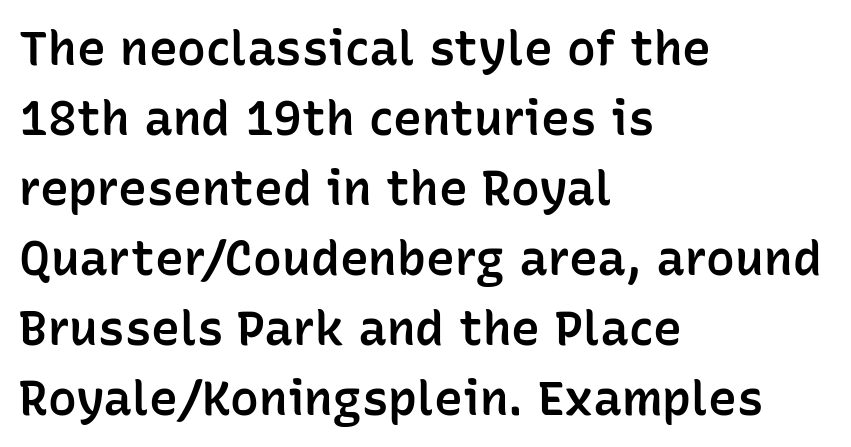
{"serif": "no", "italic": "no", "bold": "semi", "weight": "semibold", "width": "normal", "stroke_contrast": "low", "x_height": "medium", "monospaced": "no", "underline": "no", "align": "left", "line_spacing": "normal", "line_spacing_ratio": 1.46, "letter_spacing": "normal", "letter_spacing_em": 0.0, "glyph_px": 48}
